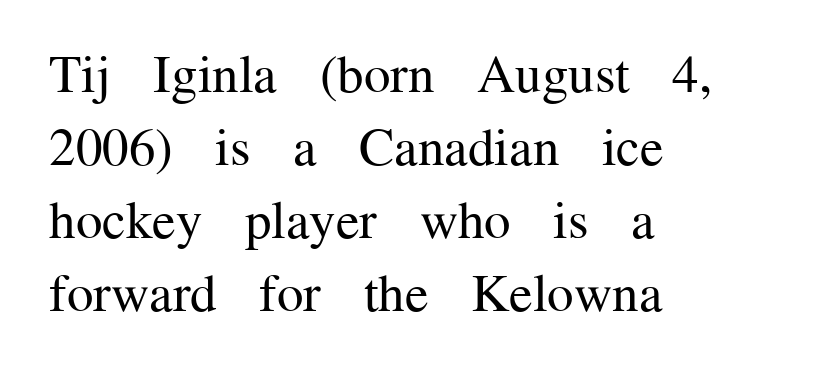
Q: Is the text bold? A: No.
Q: Is the text italic (slanted)? A: No, it is upright.
Q: Is the typeface a serif or a sans-serif typeface? A: Serif.
Q: Is the text underlined? A: No.
Q: How is the paragraph aligned? A: Left-aligned.
Q: Is the spacing between letters normal or unusually wide? A: Normal.
Q: Is the spacing between lines tight, normal or loose? A: Normal.
Q: Width (condensed, normal, or wide)? A: Normal.
Q: Stroke contrast? A: Medium.
Q: x-height? A: Medium.
Q: Monospaced? A: No.
